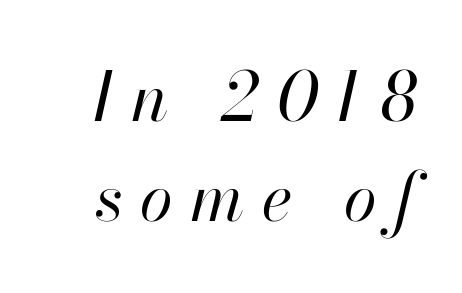
{"italic": "yes", "lean": "right", "slant_degrees": 13, "bold": "no", "weight": "regular", "width": "normal", "stroke_contrast": "high", "x_height": "small", "monospaced": "no", "underline": "no", "line_spacing": "normal", "line_spacing_ratio": 1.49, "letter_spacing": "wide", "letter_spacing_em": 0.26, "glyph_px": 67}
